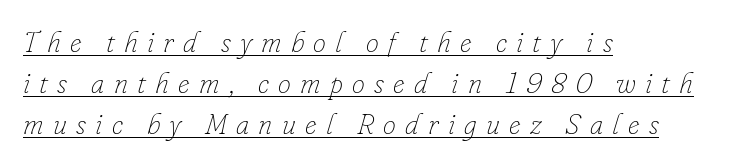
The image shows 29 px thin type, italic (leaning right); set left-aligned, normal line spacing (1.41x), unusually wide letter spacing (+0.32 em), underlined; low stroke contrast and a small x-height.
